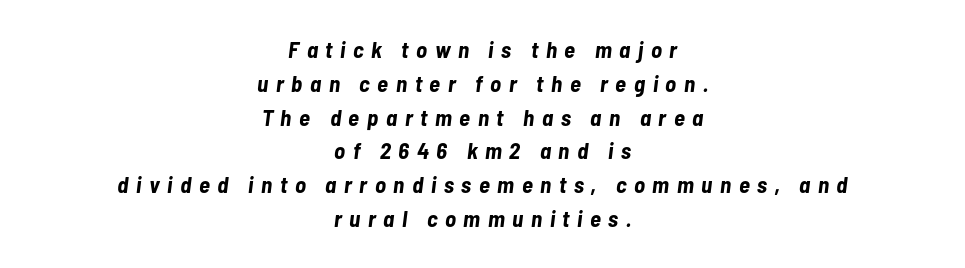
Neither beginnings nor endings align; midpoints do. This sample uses expanded letter spacing, leaving extra air between glyphs. The zone under the glyphs is completely vacant. When letters slant like this, we call the style italic.
